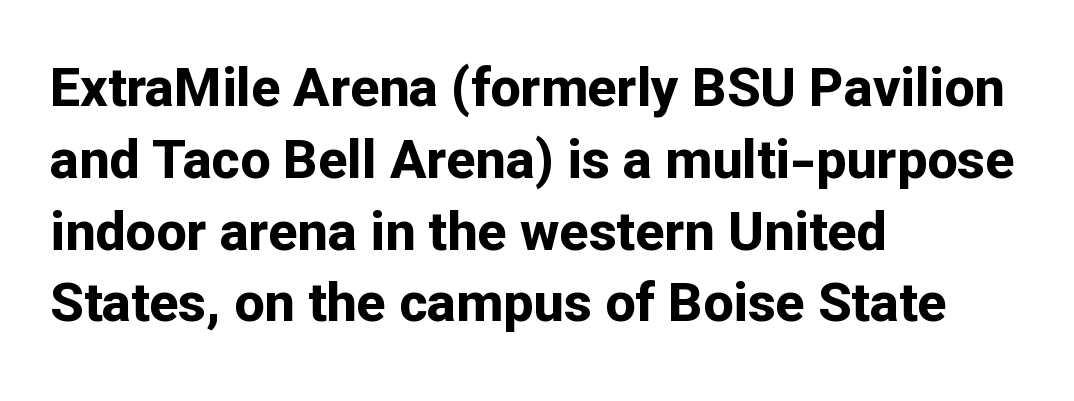
Designer's note — italics off, roman on. Note the varied advance widths — an 'i' is clearly narrower than an 'm'. Students, note that the glyphs here touch the page at normal intervals. Whoever set this chose a conventional vertical rhythm. The face used here has the dense, thick strokes of a bold.
